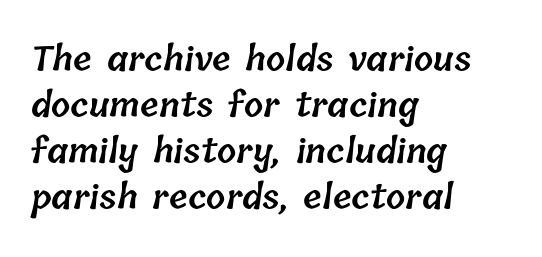
Q: Is the text bold? A: Semi-bold.
Q: Is the text underlined? A: No.
Q: How is the paragraph aligned? A: Left-aligned.
Q: Is the spacing between letters normal or unusually wide? A: Normal.
Q: Is the spacing between lines tight, normal or loose? A: Normal.
Q: Width (condensed, normal, or wide)? A: Normal.
Q: Stroke contrast? A: Low.
Q: x-height? A: Medium.
Q: Monospaced? A: No.
